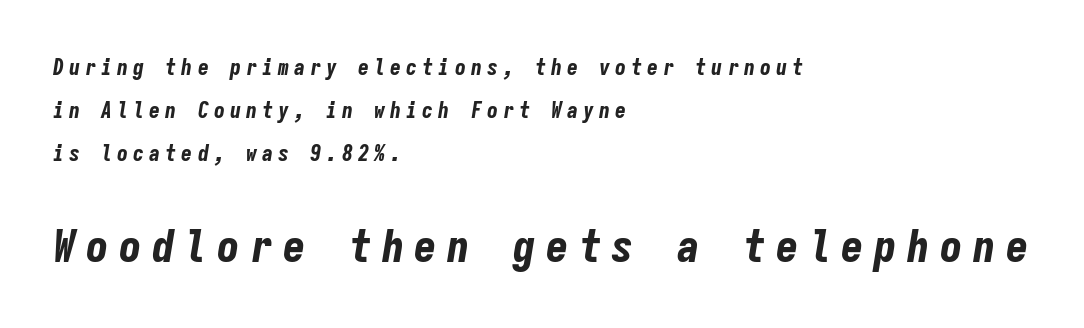
The image shows 45 px bold, condensed type, italic (leaning right), monospaced; set left-aligned, loose line spacing (1.95x), unusually wide letter spacing (+0.23 em), not underlined; the second (bottom) block is 2.05x larger; low stroke contrast and a medium x-height.
